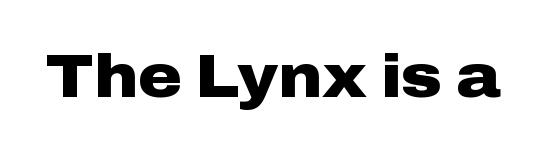
{"serif": "no", "italic": "no", "bold": "yes", "weight": "heavy", "width": "wide", "stroke_contrast": "low", "x_height": "medium", "monospaced": "no", "underline": "no", "letter_spacing": "normal", "letter_spacing_em": 0.0, "glyph_px": 60}
